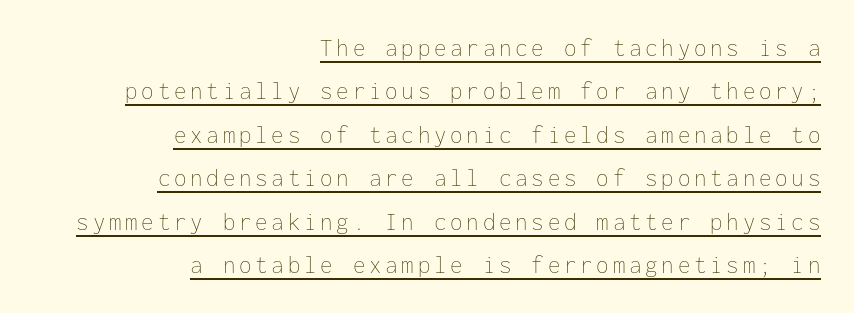
No italicization has been applied; the sample stays upright. A flush-right, rag-left setting is used for this passage. Somebody hit Ctrl+U on this one — the words are underlined. The typeface has the unassuming heft of standard copy or less.
